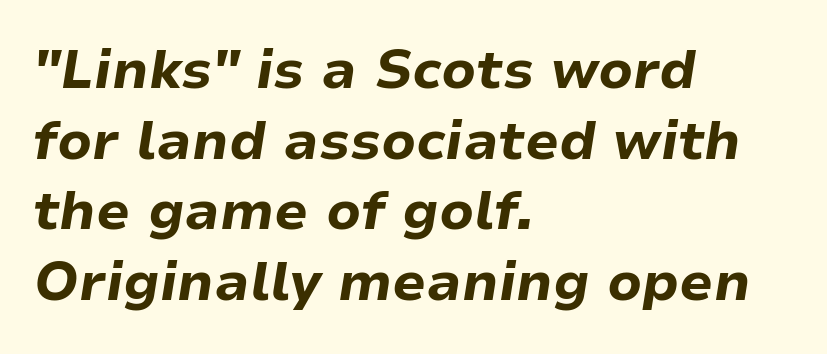
{"italic": "yes", "lean": "right", "slant_degrees": 9, "bold": "yes", "weight": "bold", "width": "normal", "stroke_contrast": "low", "x_height": "medium", "monospaced": "no", "underline": "no", "align": "left", "line_spacing": "normal", "line_spacing_ratio": 1.31, "letter_spacing": "normal", "letter_spacing_em": 0.0, "glyph_px": 54}
